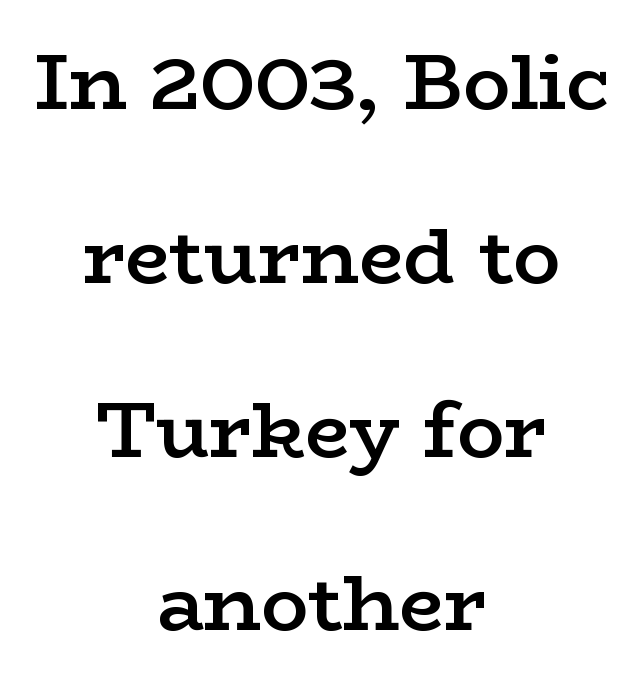
{"serif": "yes", "italic": "no", "bold": "semi", "weight": "semibold", "width": "wide", "stroke_contrast": "low", "x_height": "medium", "monospaced": "no", "underline": "no", "align": "center", "line_spacing": "loose", "line_spacing_ratio": 2.2, "letter_spacing": "normal", "letter_spacing_em": 0.0, "glyph_px": 79}
